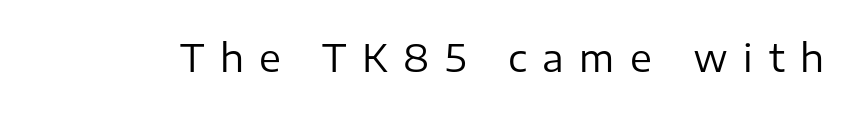
The letters look calm and open, with moderate or lighter stems. No word sits above an underline. Inter-character spacing is expanded well beyond the font's built-in metrics. Ordinary non-slanted type is in use.
